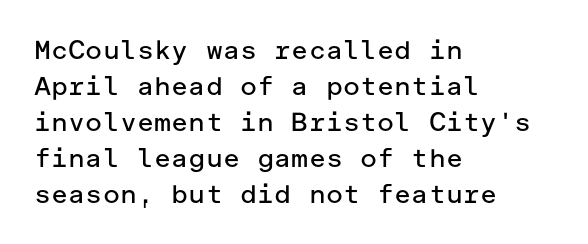
Q: Is the text bold? A: No.
Q: Is the text italic (slanted)? A: No, it is upright.
Q: Is the text underlined? A: No.
Q: How is the paragraph aligned? A: Left-aligned.
Q: Is the spacing between letters normal or unusually wide? A: Normal.
Q: Is the spacing between lines tight, normal or loose? A: Normal.
